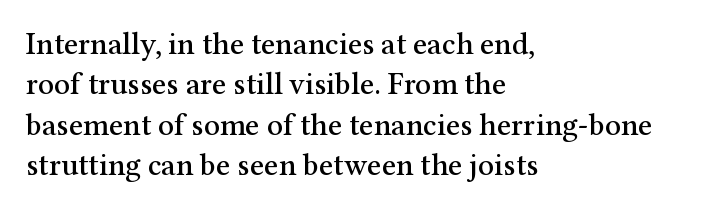
The image shows 31 px serif type, upright; set left-aligned, normal line spacing (1.3x), normal letter spacing, not underlined; medium stroke contrast and a medium x-height.
